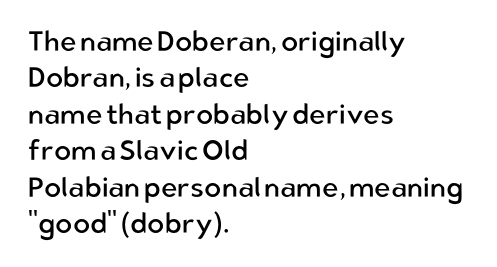
The tracking reads as untouched default to a designer's eye. The letters advance in unequal steps, a hallmark of proportional type. Typographically, this falls in the sans-serif category. Underlining? Definitely not there. The lines in this sample share a left origin and differ only in where they stop. Quick note: interline space is typical.
